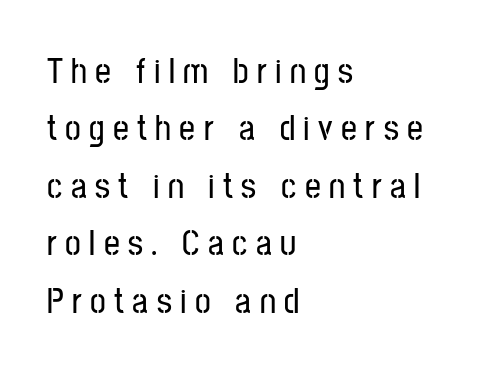
{"serif": "no", "italic": "no", "width": "condensed", "stroke_contrast": "low", "x_height": "medium", "monospaced": "no", "underline": "no", "align": "left", "line_spacing": "normal", "line_spacing_ratio": 1.64, "letter_spacing": "wide", "letter_spacing_em": 0.24, "glyph_px": 35}
